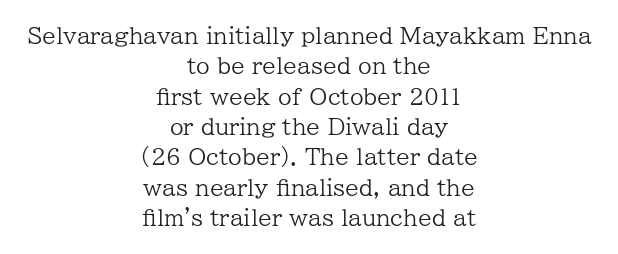
{"italic": "no", "bold": "no", "underline": "no", "align": "center", "line_spacing": "normal", "line_spacing_ratio": 1.38, "letter_spacing": "normal", "letter_spacing_em": 0.0, "glyph_px": 22}
